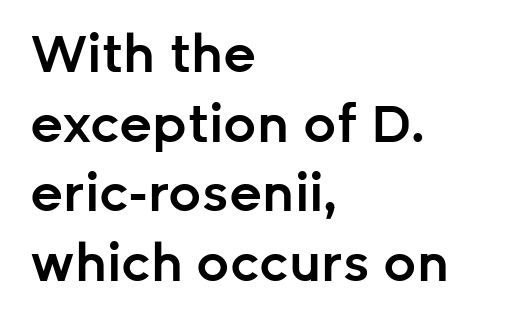
Q: Is the text bold? A: Semi-bold.
Q: Is the text italic (slanted)? A: No, it is upright.
Q: Is the typeface a serif or a sans-serif typeface? A: Sans-serif.
Q: Is the text underlined? A: No.
Q: How is the paragraph aligned? A: Left-aligned.
Q: Is the spacing between letters normal or unusually wide? A: Normal.
Q: Is the spacing between lines tight, normal or loose? A: Normal.
Q: Width (condensed, normal, or wide)? A: Normal.
Q: Stroke contrast? A: Low.
Q: x-height? A: Medium.
Q: Monospaced? A: No.
